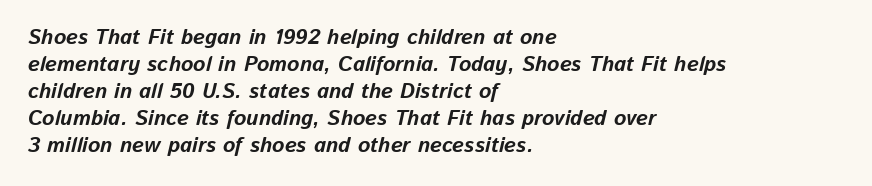
Regular leading. These lines are set flush left with a ragged right edge. It's the slanting kind of type. What stands out about the letter spacing? Nothing — it is the standard amount. Heavy-handed strokes throughout: this text is bold.
